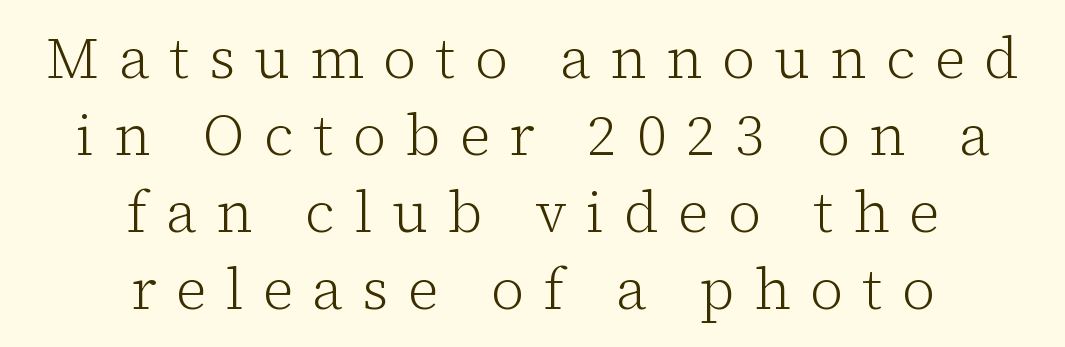
Q: Is the text bold? A: No.
Q: Is the text italic (slanted)? A: No, it is upright.
Q: Is the typeface a serif or a sans-serif typeface? A: Serif.
Q: Is the text underlined? A: No.
Q: How is the paragraph aligned? A: Centered.
Q: Is the spacing between letters normal or unusually wide? A: Unusually wide.
Q: Is the spacing between lines tight, normal or loose? A: Normal.
Q: Width (condensed, normal, or wide)? A: Normal.
Q: Stroke contrast? A: Low.
Q: x-height? A: Medium.
Q: Monospaced? A: No.
